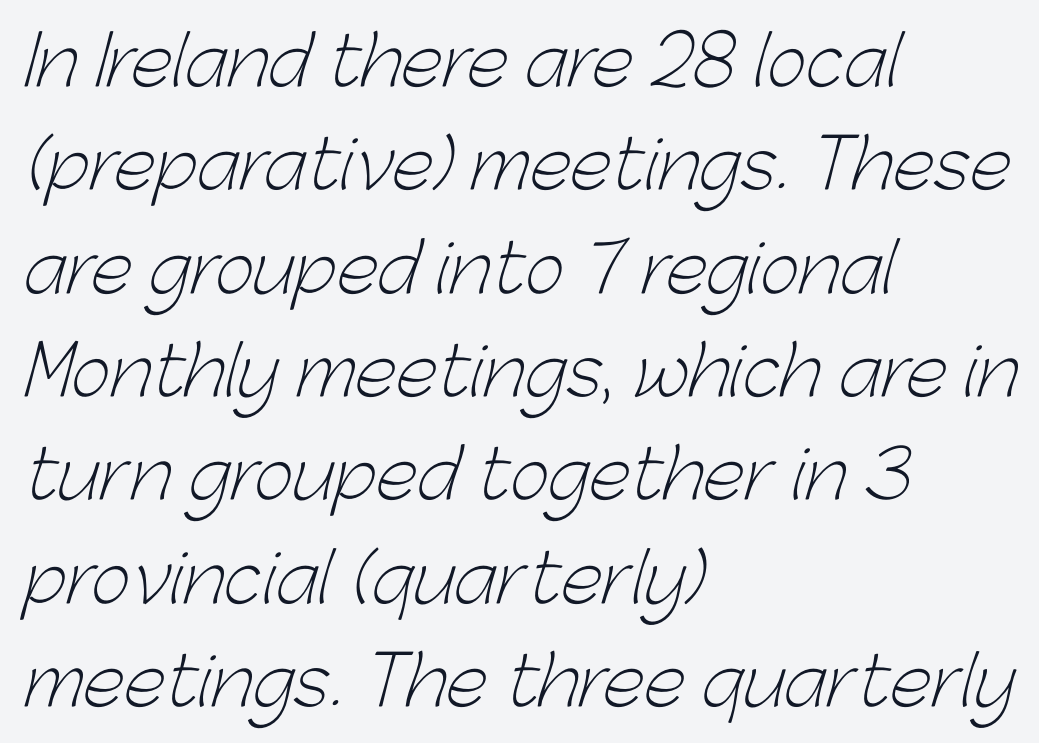
The typeface chosen for these lines omits serifs. The line texture is even and compact thanks to regular tracking. Is the type heavy? It reads as light-to-regular instead. Rule under the text: the space is simply empty. This sample keeps an unexceptional amount of space between lines.
